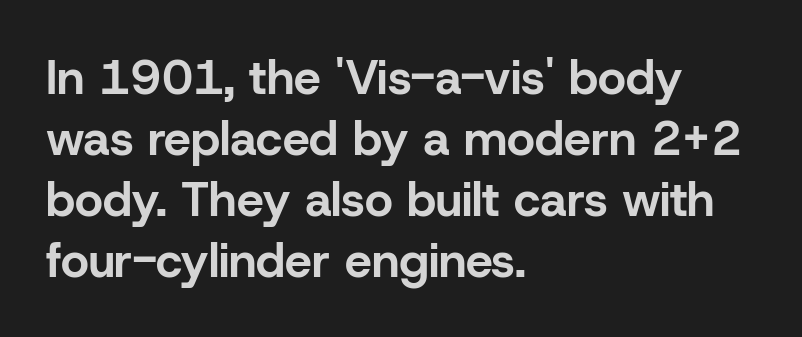
The image shows 48 px bold sans-serif type, upright; set left-aligned, normal line spacing (1.27x), normal letter spacing, not underlined; low stroke contrast and a medium x-height.
